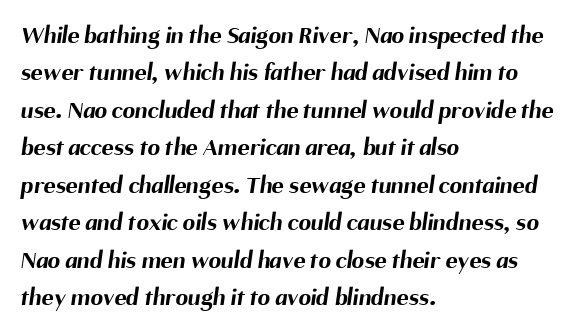
The glyphs have the mass of a bold cut. The vertical gap from one line to the next is medium. The passage shown is not underscored anywhere. Default kerning and tracking; the words read as compact shapes. Line starts are locked; line ends wander.
